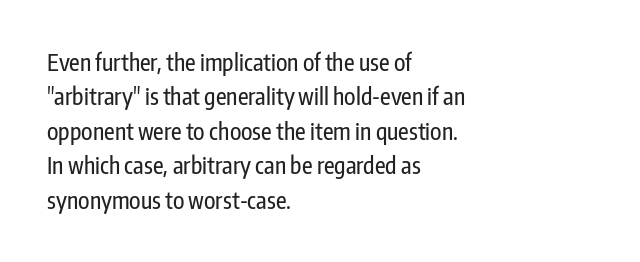
The image shows 23 px text type, upright; set left-aligned, normal line spacing (1.5x), normal letter spacing, not underlined.
